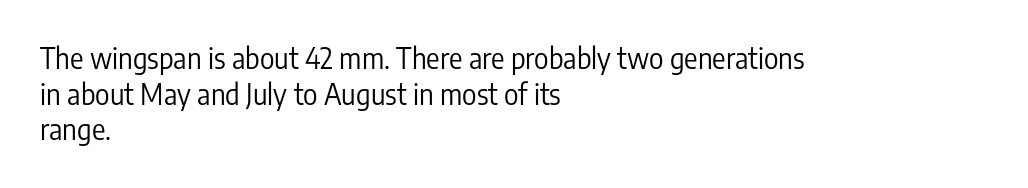
{"serif": "no", "italic": "no", "bold": "no", "weight": "regular", "width": "condensed", "stroke_contrast": "low", "x_height": "medium", "monospaced": "no", "underline": "no", "align": "left", "line_spacing": "normal", "line_spacing_ratio": 1.27, "letter_spacing": "normal", "letter_spacing_em": 0.0, "glyph_px": 28}
